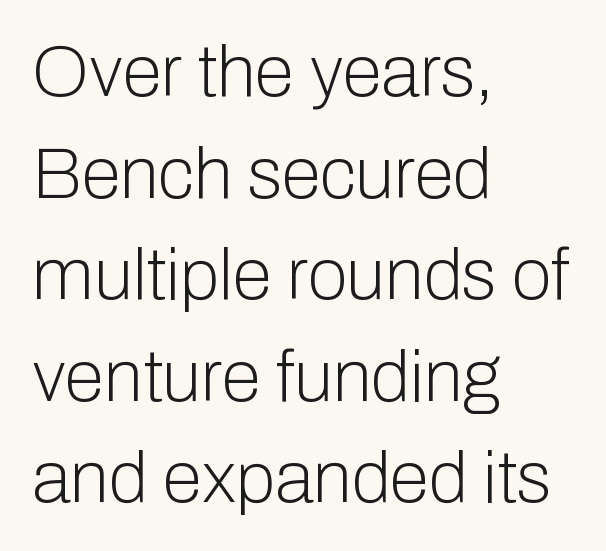
The image shows 72 px light sans-serif type, upright; set left-aligned, normal line spacing (1.41x), normal letter spacing, not underlined; low stroke contrast and a medium x-height.
